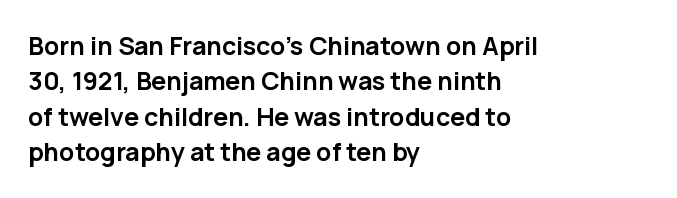
{"italic": "no", "bold": "yes", "underline": "no", "align": "left", "line_spacing": "normal", "line_spacing_ratio": 1.42, "letter_spacing": "normal", "letter_spacing_em": 0.0, "glyph_px": 25}
